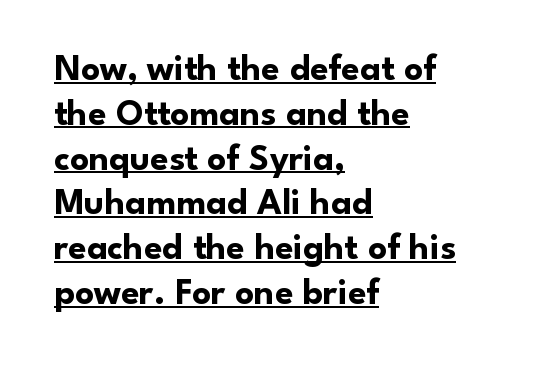
The image shows 37 px bold sans-serif type, upright; set left-aligned, line spacing 1.21x, normal letter spacing, underlined; low stroke contrast and a small x-height.
